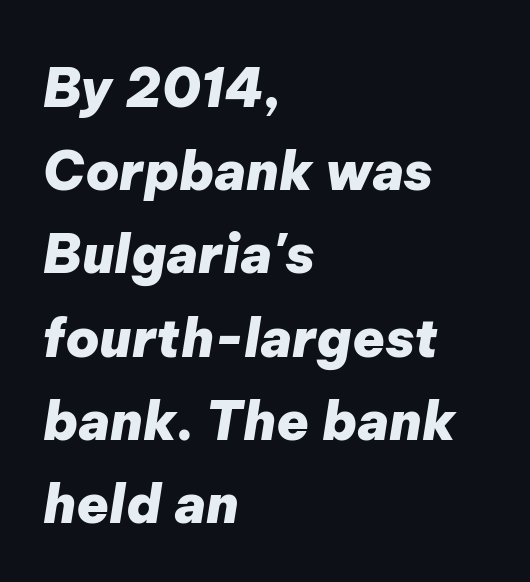
Tall strokes in this sample are angled rather than plumb. The zone under the glyphs is completely vacant. The line-height multiplier appears to be the usual default. Compared with a centered layout, this one pins lines to the left instead. Look at the tracking — it's just the regular setting, nothing added.
